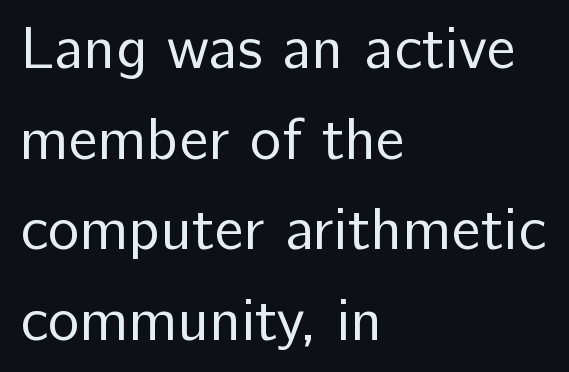
The image shows 60 px regular-weight sans-serif type, upright; set left-aligned, normal line spacing (1.51x), normal letter spacing, not underlined; low stroke contrast and a medium x-height.
